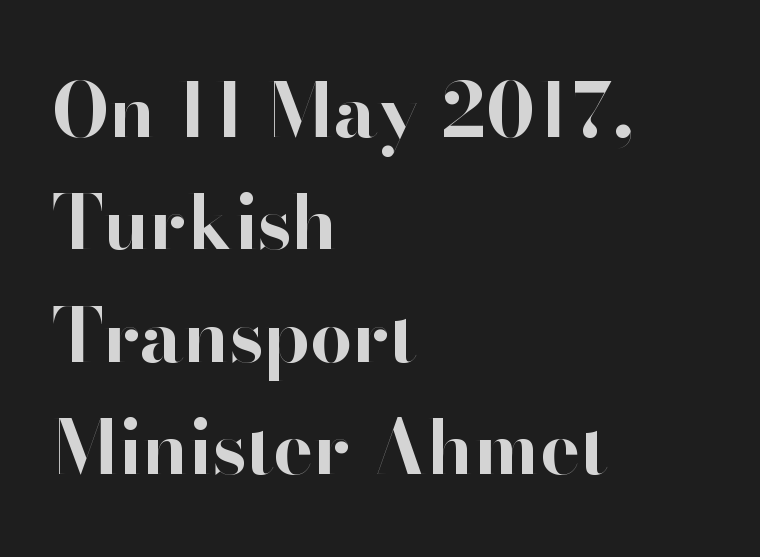
The type is set solid horizontally, with unmodified tracking. Unlike italic type, these characters show no tilt at all. The passage shown stacks its lines at a standard gap. Strokes here are thick enough to call this a true bold. The characters display no serif detailing; their extremities are plain. Each line starts at the same left margin while the right side varies.
